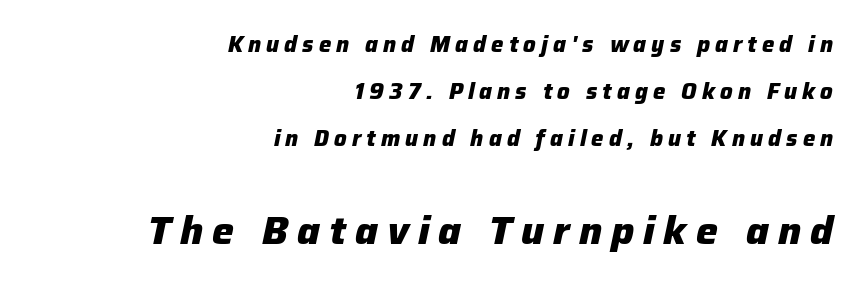
Q: Is the text bold? A: Yes.
Q: Is the text italic (slanted)? A: Yes, it leans right by about 12 degrees.
Q: Is the text underlined? A: No.
Q: How is the paragraph aligned? A: Right-aligned.
Q: Is the spacing between letters normal or unusually wide? A: Unusually wide.
Q: Is the spacing between lines tight, normal or loose? A: Loose.
Q: Which block of text is set in a larger size, the first (top) or the second (bottom)? A: The second (bottom) one.
Q: Width (condensed, normal, or wide)? A: Normal.
Q: Stroke contrast? A: Low.
Q: x-height? A: Medium.
Q: Monospaced? A: No.
